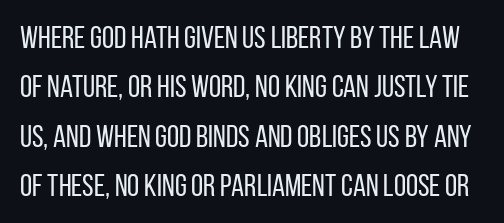
The baseline area is clear. Looks like regular typesetting: each glyph gets only the width it needs. What kind of face is this? One without serifs — a sans. The gaps between neighbouring characters are ordinary and unremarkable. This sample keeps an unexceptional amount of space between lines. Tall strokes in this sample are plumb rather than angled.
